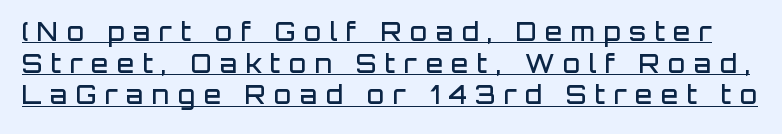
Q: Is the text bold? A: Semi-bold.
Q: Is the text italic (slanted)? A: No, it is upright.
Q: Is the text underlined? A: Yes.
Q: Is the spacing between letters normal or unusually wide? A: Unusually wide.
Q: Is the spacing between lines tight, normal or loose? A: Normal.
